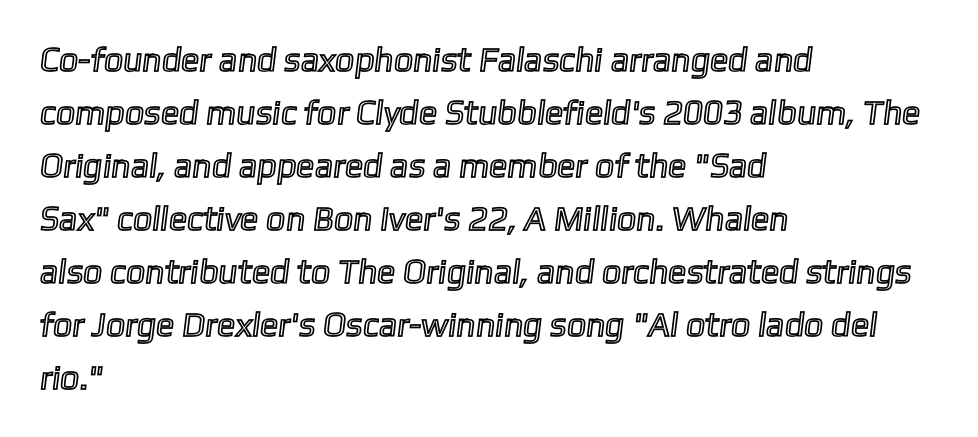
{"width": "normal", "x_height": "medium", "monospaced": "no", "underline": "no", "align": "left", "line_spacing": "normal", "line_spacing_ratio": 1.56, "letter_spacing": "normal", "letter_spacing_em": 0.0, "glyph_px": 34}
